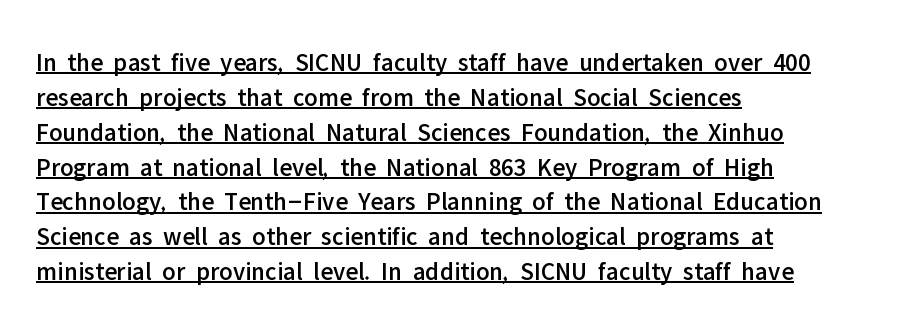
{"italic": "no", "underline": "yes", "align": "left", "line_spacing": "normal", "line_spacing_ratio": 1.34, "letter_spacing": "normal", "letter_spacing_em": 0.0, "glyph_px": 26}
